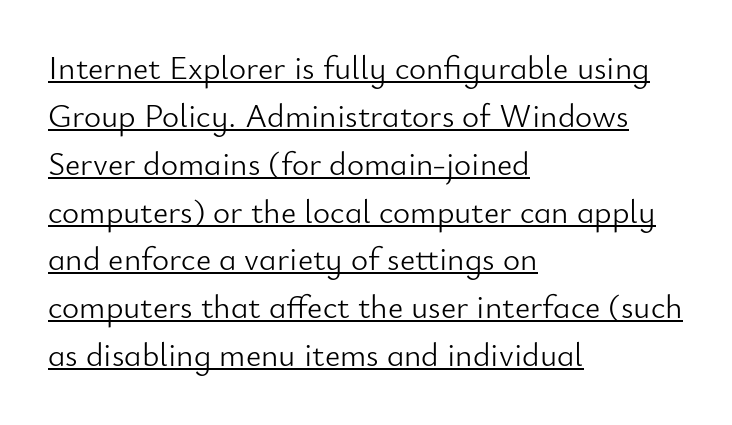
The image shows 33 px light sans-serif type, upright; set left-aligned, normal line spacing (1.45x), normal letter spacing, underlined; low stroke contrast and a small x-height.
